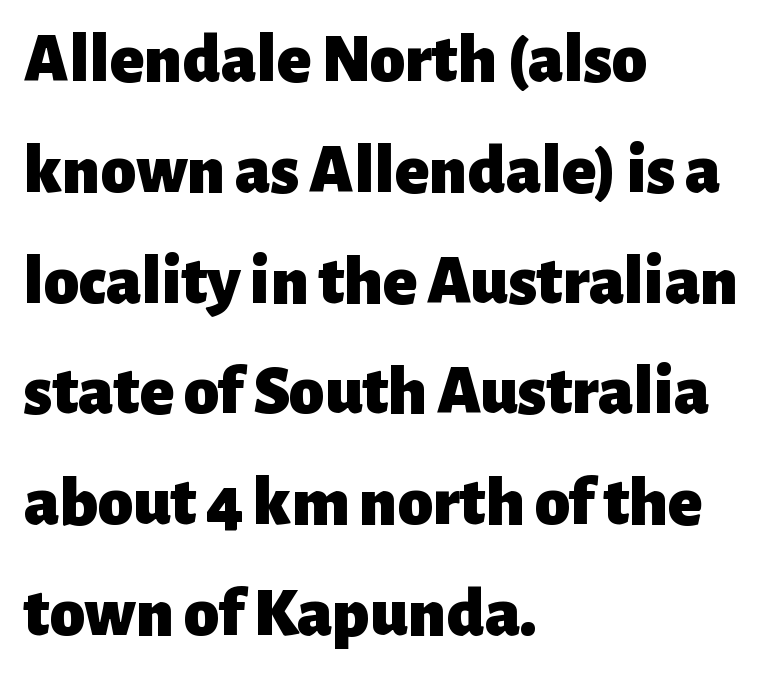
A typesetter would call this proportional, since set widths differ per character. Nobody touched the tracking dial on this one. These lines sit exactly where default settings would place them. These lines were composed using upright roman letters. What weight is shown? A full bold with thick strokes.
